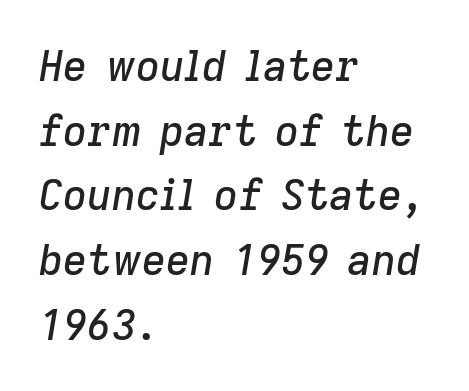
A student would call this left alignment; a typographer would say flush left, rag right. Tall strokes in this sample are angled rather than plumb. Nobody touched the tracking dial on this one. Descender tails drop into unmarked territory. The lines sit at an ordinary, default distance from one another. Proportional: the letters do not fall into vertical columns.
